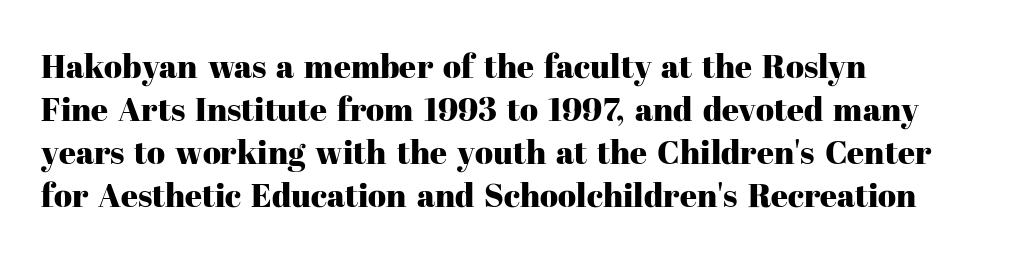
The rendering anchors every line to the left-hand side. Observe the ordinary spacing: letters are neighbours, not strangers. The rows are spaced the way most documents space them. Do the characters align in a grid? No, the font is proportional. This sample uses an upright cut, with every glyph sitting square on the baseline.
